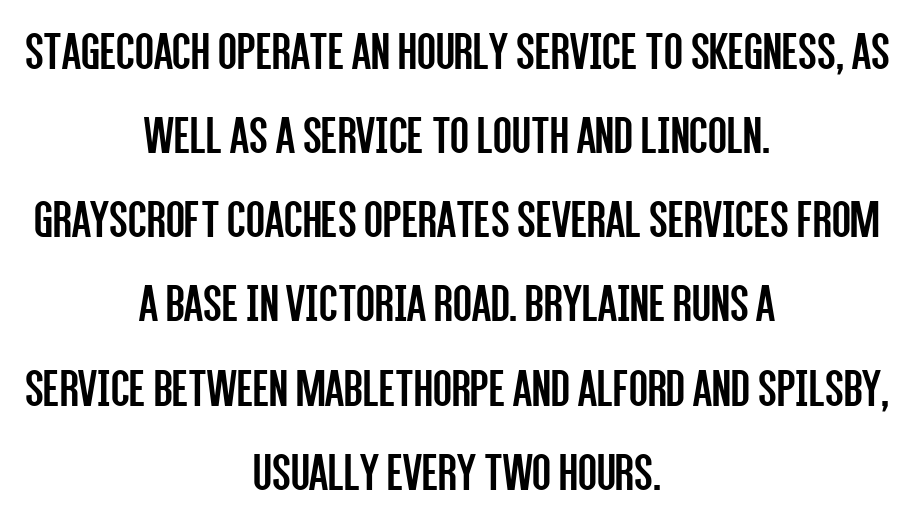
The image shows 55 px regular-weight, condensed sans-serif type, upright; set centered, normal line spacing (1.53x), normal letter spacing, not underlined; low stroke contrast and a large x-height.
